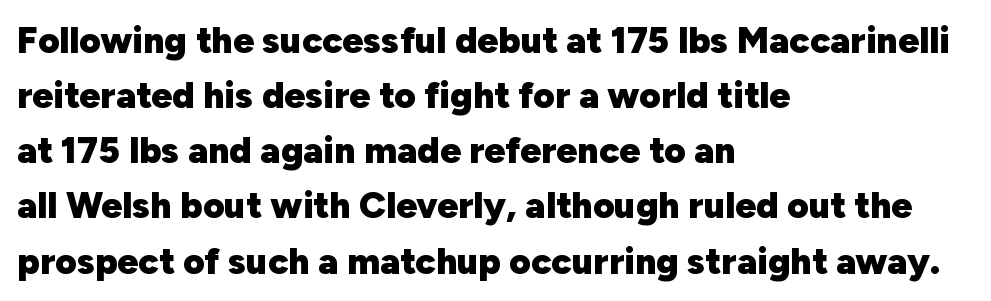
The image shows 37 px heavy sans-serif type, upright; set left-aligned, normal line spacing (1.49x), normal letter spacing, not underlined; low stroke contrast and a medium x-height.
